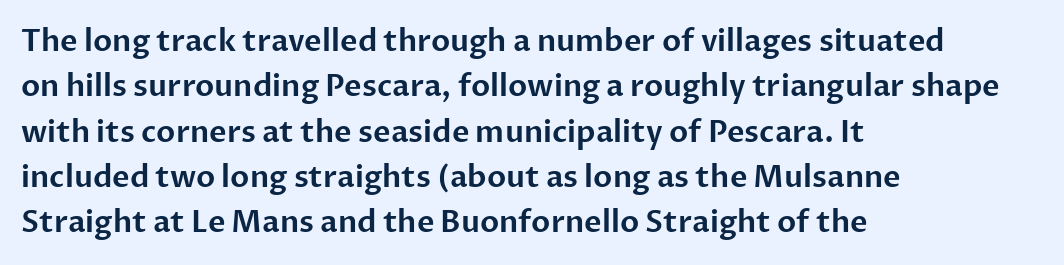
Q: Is the text italic (slanted)? A: No, it is upright.
Q: Is the typeface a serif or a sans-serif typeface? A: Sans-serif.
Q: Is the text underlined? A: No.
Q: How is the paragraph aligned? A: Left-aligned.
Q: Is the spacing between letters normal or unusually wide? A: Normal.
Q: Is the spacing between lines tight, normal or loose? A: Normal.
Q: Width (condensed, normal, or wide)? A: Normal.
Q: Stroke contrast? A: Low.
Q: x-height? A: Medium.
Q: Monospaced? A: No.
